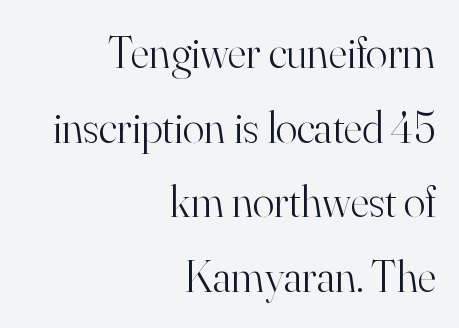
Q: Is the text bold? A: No.
Q: Is the text italic (slanted)? A: No, it is upright.
Q: Is the typeface a serif or a sans-serif typeface? A: Serif.
Q: Is the text underlined? A: No.
Q: How is the paragraph aligned? A: Right-aligned.
Q: Is the spacing between letters normal or unusually wide? A: Normal.
Q: Is the spacing between lines tight, normal or loose? A: Normal.
Q: Width (condensed, normal, or wide)? A: Normal.
Q: Stroke contrast? A: High.
Q: x-height? A: Small.
Q: Monospaced? A: No.
